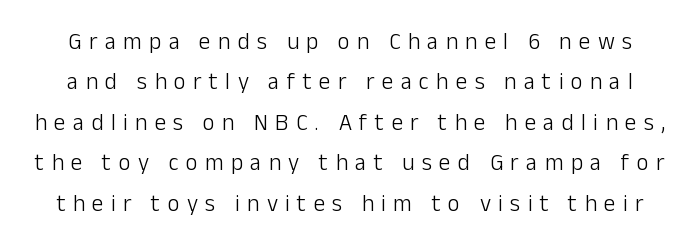
{"italic": "no", "bold": "no", "underline": "no", "line_spacing_ratio": 1.76, "letter_spacing": "wide", "letter_spacing_em": 0.32, "glyph_px": 23}
